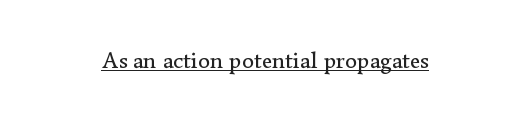
{"italic": "no", "bold": "no", "underline": "yes", "letter_spacing": "normal", "letter_spacing_em": 0.0, "glyph_px": 24}
